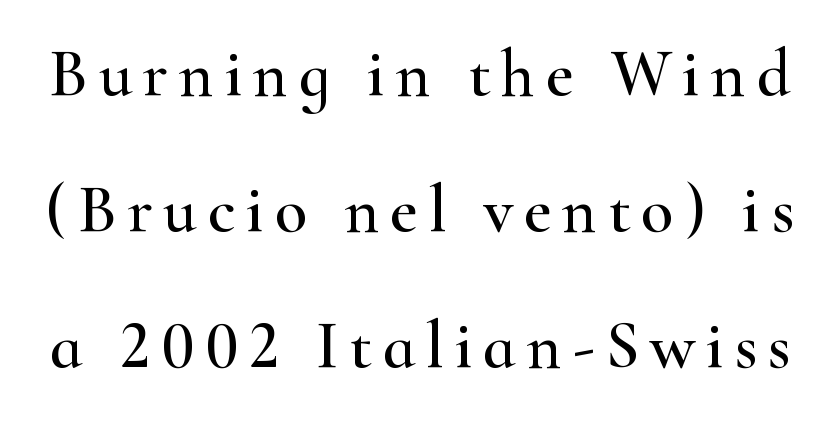
{"serif": "yes", "italic": "no", "width": "wide", "stroke_contrast": "high", "x_height": "small", "monospaced": "no", "underline": "no", "line_spacing": "loose", "line_spacing_ratio": 2.03, "glyph_px": 67}
